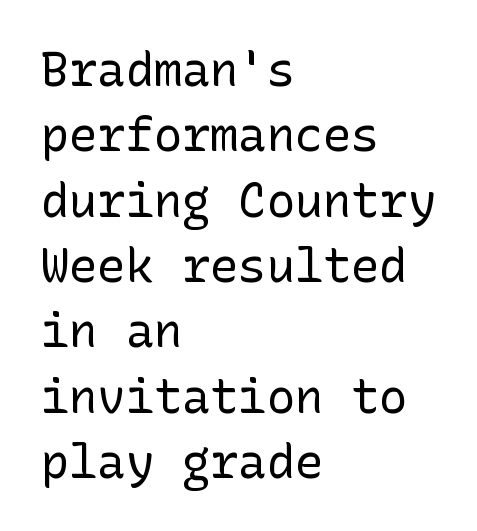
Regarding leading, the lines here are spaced in the standard way. The characters display no serif detailing; their extremities are plain. Caption: multi-line text, flush left, ragged right. This reads as an unemphasized weight, regular at the heaviest.
